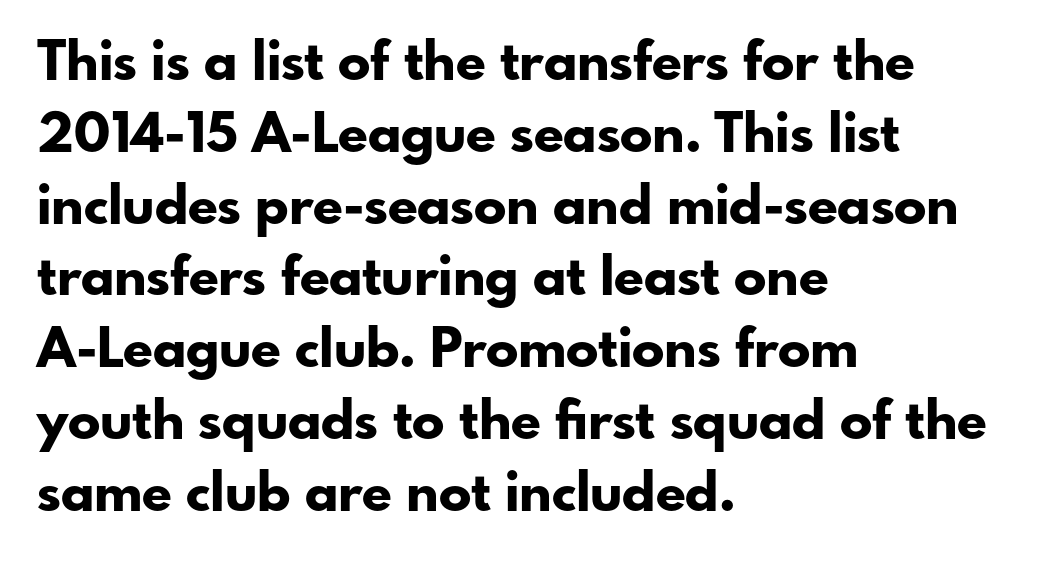
The typesetting leans heavy: a genuine bold. The compositor pushed each line to the left boundary. The letters stand upright; this is a roman face. Lines of text with bare space underneath.
